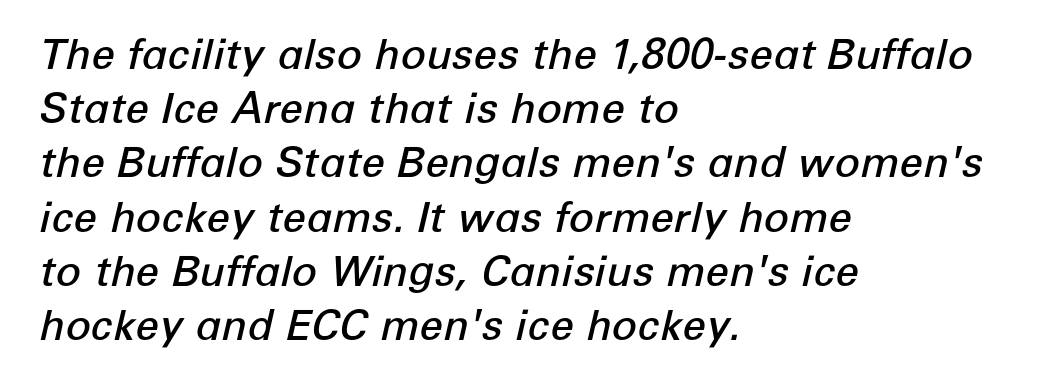
The image shows 42 px semibold type, italic (leaning right); set left-aligned, normal line spacing (1.29x), normal letter spacing, not underlined; low stroke contrast and a medium x-height.
